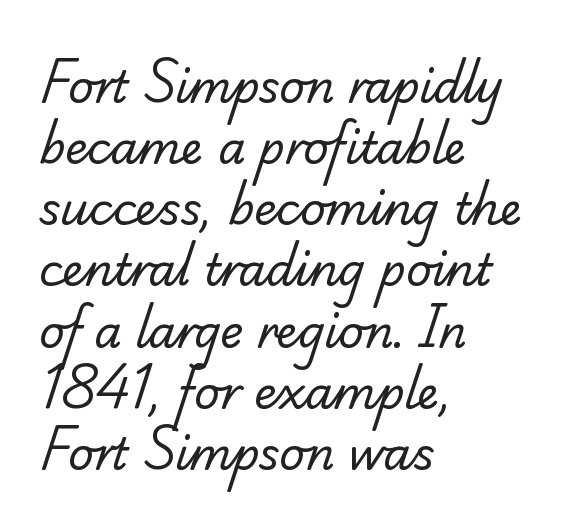
{"serif": "yes", "bold": "no", "weight": "regular", "width": "normal", "stroke_contrast": "low", "x_height": "small", "monospaced": "no", "underline": "no", "align": "left", "line_spacing": "normal", "line_spacing_ratio": 1.39, "letter_spacing": "normal", "letter_spacing_em": 0.0, "glyph_px": 44}
